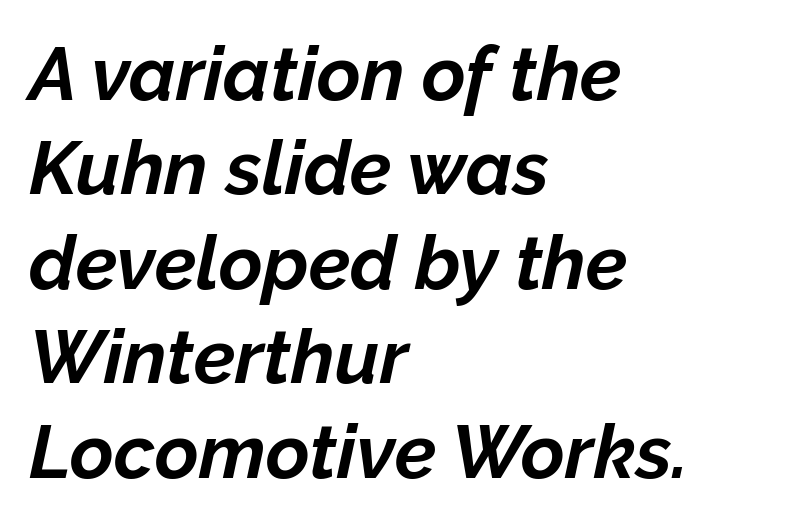
Character widths vary here, with narrow letters taking less room than wide ones. Has an underline been added? It has not. The rendering keeps characters at their native spacing. This block has exactly the height ordinary leading produces. This rendering uses left alignment, leaving the right contour irregular. An italicized treatment has been applied to the whole sample.
